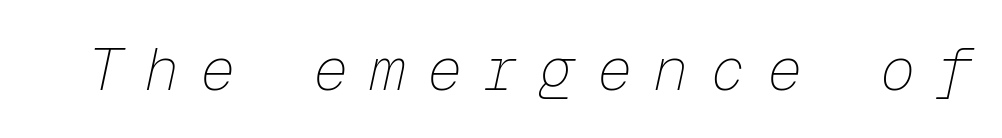
There is plenty of visible air inserted between adjacent glyphs. Nobody drew a line under any word here. Every character sits at an angle, as italics do. Nothing heavy about these letters — not bold at all. Is this a fixed-width face? Yes — each glyph sits in an identical cell.
